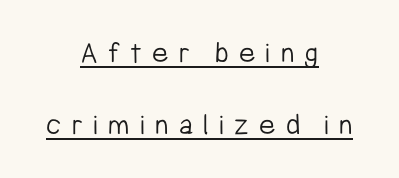
Q: Is the text bold? A: No.
Q: Is the text italic (slanted)? A: No, it is upright.
Q: Is the typeface a serif or a sans-serif typeface? A: Sans-serif.
Q: Is the text underlined? A: Yes.
Q: How is the paragraph aligned? A: Centered.
Q: Is the spacing between letters normal or unusually wide? A: Unusually wide.
Q: Is the spacing between lines tight, normal or loose? A: Loose.
Q: Width (condensed, normal, or wide)? A: Condensed.
Q: Stroke contrast? A: Low.
Q: x-height? A: Medium.
Q: Monospaced? A: No.
